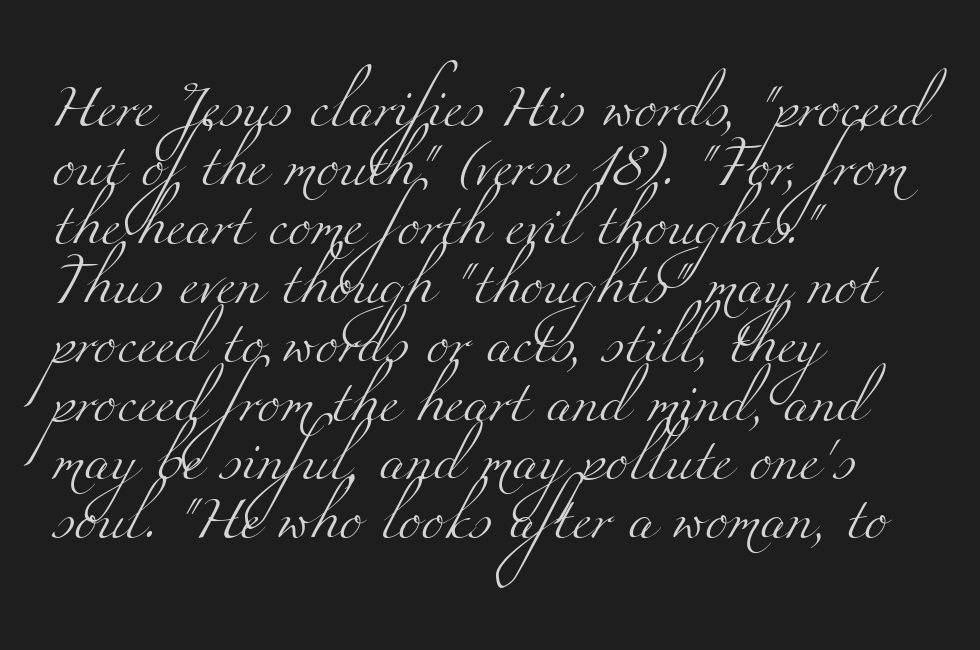
The face used here is proportionally spaced, like ordinary book or web type. Baseline-to-baseline distance is the conventional proportion of letter height. A bare baseline throughout the passage.
